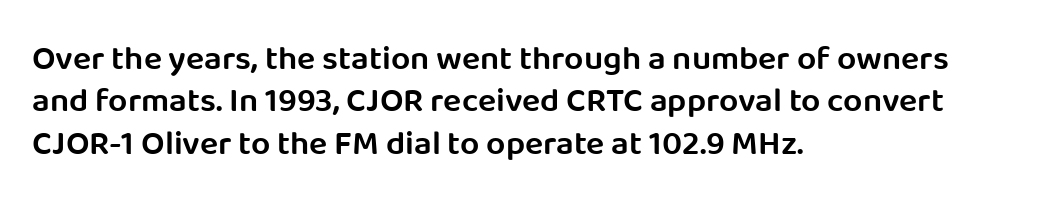
Q: Is the text bold? A: Semi-bold.
Q: Is the text italic (slanted)? A: No, it is upright.
Q: Is the typeface a serif or a sans-serif typeface? A: Sans-serif.
Q: Is the text underlined? A: No.
Q: How is the paragraph aligned? A: Left-aligned.
Q: Is the spacing between letters normal or unusually wide? A: Normal.
Q: Is the spacing between lines tight, normal or loose? A: Normal.
Q: Width (condensed, normal, or wide)? A: Normal.
Q: Stroke contrast? A: Low.
Q: x-height? A: Large.
Q: Monospaced? A: No.
